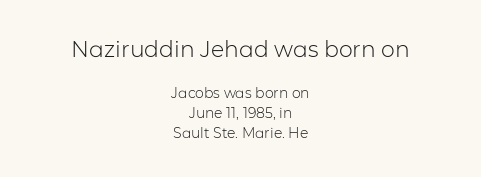
Honestly, the letter spacing is just normal — you wouldn't notice it. Vertical strokes here are truly vertical. Honestly, the row spacing looks completely unremarkable. The rendering positions every line midway between the sides. Weight: in the light-to-regular range. Look at the glyph heights: the upper group is clearly the bigger setting.
